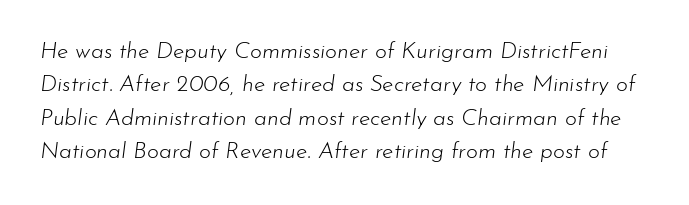
The image shows 23 px text type, italic (leaning right); set normal line spacing (1.45x), normal letter spacing, not underlined.
